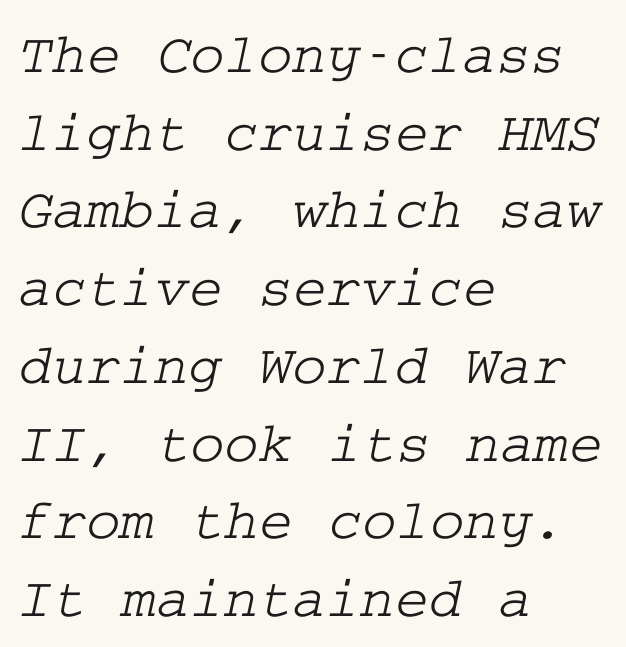
Q: Is the typeface a serif or a sans-serif typeface? A: Serif.
Q: Is the text underlined? A: No.
Q: How is the paragraph aligned? A: Left-aligned.
Q: Is the spacing between letters normal or unusually wide? A: Normal.
Q: Is the spacing between lines tight, normal or loose? A: Normal.
Q: Width (condensed, normal, or wide)? A: Wide.
Q: Stroke contrast? A: Low.
Q: x-height? A: Medium.
